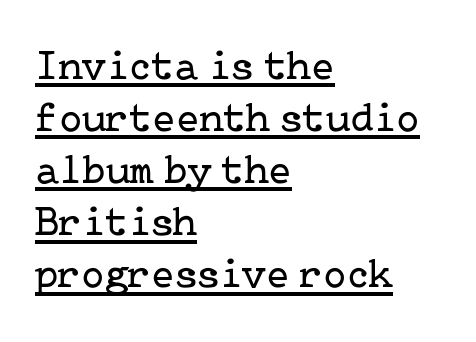
Q: Is the text bold? A: No.
Q: Is the text italic (slanted)? A: No, it is upright.
Q: Is the typeface a serif or a sans-serif typeface? A: Serif.
Q: Is the text underlined? A: Yes.
Q: How is the paragraph aligned? A: Left-aligned.
Q: Is the spacing between letters normal or unusually wide? A: Normal.
Q: Width (condensed, normal, or wide)? A: Normal.
Q: Stroke contrast? A: Low.
Q: x-height? A: Medium.
